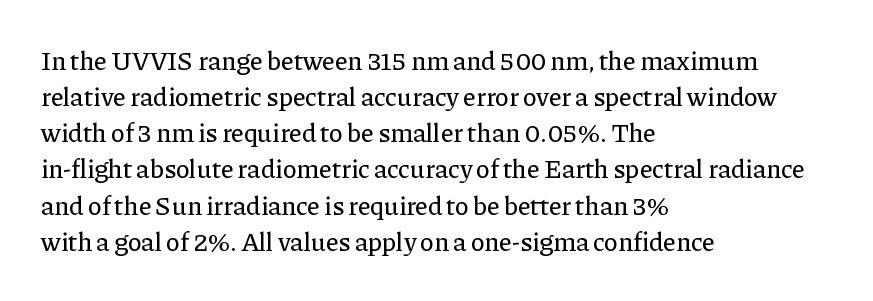
The image shows 26 px text type, upright; set left-aligned, normal line spacing (1.39x), normal letter spacing, not underlined.
